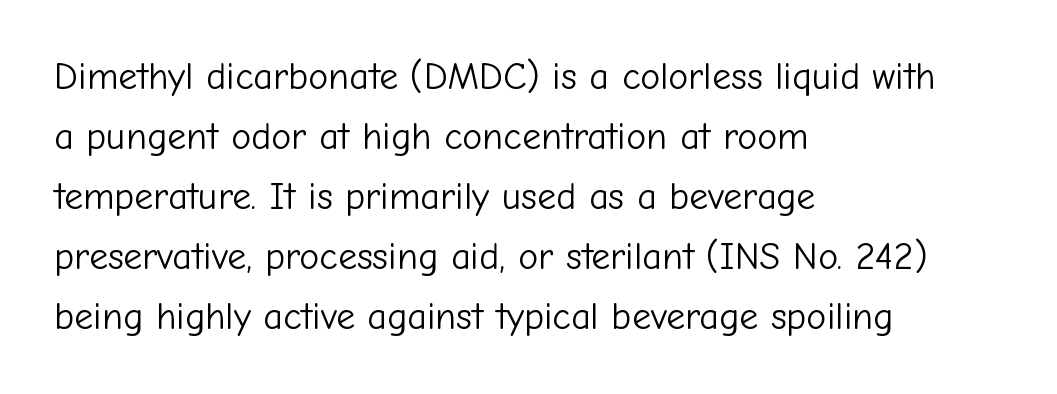
Q: Is the text bold? A: No.
Q: Is the text italic (slanted)? A: No, it is upright.
Q: Is the typeface a serif or a sans-serif typeface? A: Sans-serif.
Q: Is the text underlined? A: No.
Q: How is the paragraph aligned? A: Left-aligned.
Q: Is the spacing between letters normal or unusually wide? A: Normal.
Q: Is the spacing between lines tight, normal or loose? A: Normal.
Q: Width (condensed, normal, or wide)? A: Normal.
Q: Stroke contrast? A: Low.
Q: x-height? A: Medium.
Q: Monospaced? A: No.
